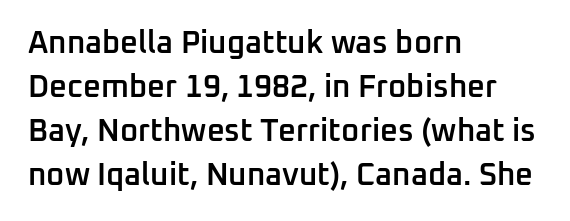
{"serif": "no", "italic": "no", "bold": "semi", "weight": "semibold", "width": "normal", "stroke_contrast": "low", "x_height": "medium", "monospaced": "no", "underline": "no", "align": "left", "line_spacing": "normal", "line_spacing_ratio": 1.42, "letter_spacing": "normal", "letter_spacing_em": 0.0, "glyph_px": 31}
